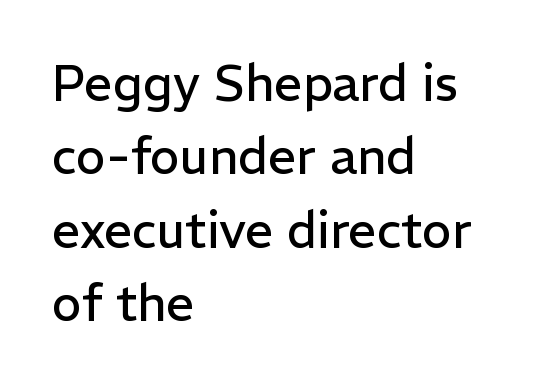
Each new line begins a customary step beneath the previous one. Glance below the letters and you will spot only blank space. This rendering leaves character spacing at its baseline value. This is the regular roman posture of the typeface.
